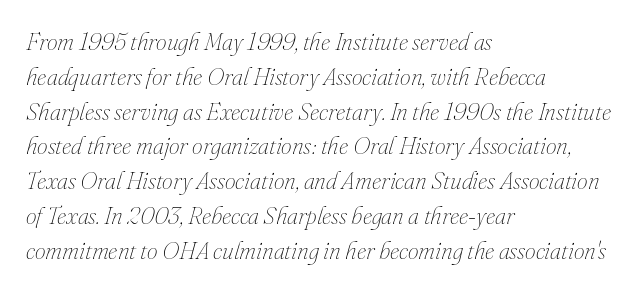
The paragraph shown leans on its left margin. The specimen omits any rule beneath the text block's lines. Style check: oblique. Does the leading feel generous? No, just average. The cut favours lightness, reaching ordinary text weight at its darkest. This sample uses plain, unmodified letter spacing.
